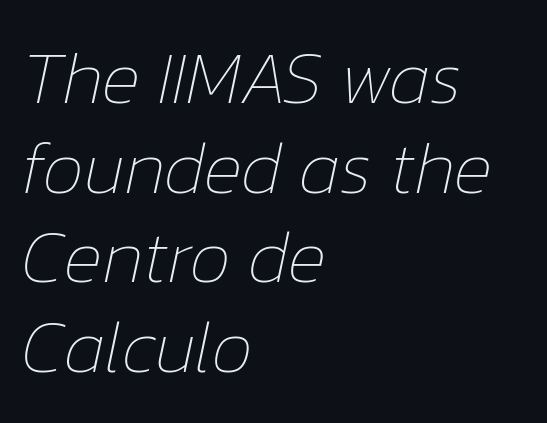
{"italic": "yes", "lean": "right", "slant_degrees": 12, "bold": "no", "weight": "thin", "width": "normal", "stroke_contrast": "low", "x_height": "medium", "monospaced": "no", "underline": "no", "align": "left", "line_spacing_ratio": 1.21, "letter_spacing": "normal", "letter_spacing_em": 0.0, "glyph_px": 74}
